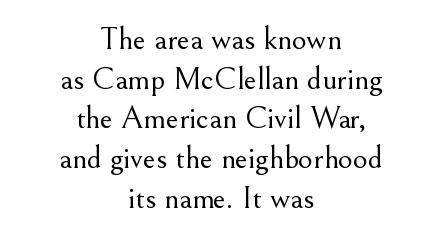
Q: Is the text bold? A: No.
Q: Is the text italic (slanted)? A: No, it is upright.
Q: Is the typeface a serif or a sans-serif typeface? A: Serif.
Q: Is the text underlined? A: No.
Q: How is the paragraph aligned? A: Centered.
Q: Is the spacing between letters normal or unusually wide? A: Normal.
Q: Width (condensed, normal, or wide)? A: Normal.
Q: Stroke contrast? A: Medium.
Q: x-height? A: Small.
Q: Monospaced? A: No.
